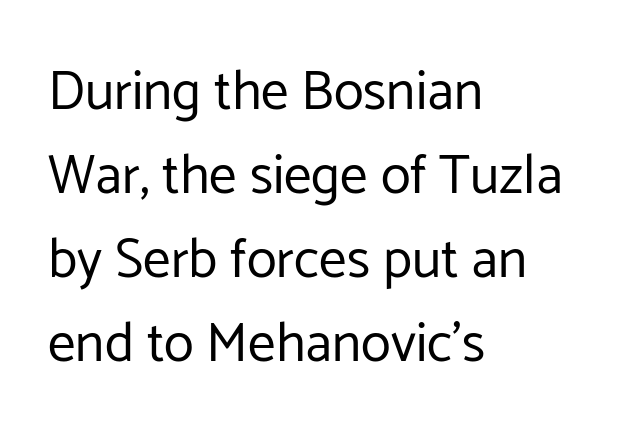
{"serif": "no", "italic": "no", "bold": "no", "weight": "regular", "width": "normal", "stroke_contrast": "low", "x_height": "medium", "monospaced": "no", "underline": "no", "align": "left", "line_spacing": "normal", "line_spacing_ratio": 1.53, "letter_spacing": "normal", "letter_spacing_em": 0.0, "glyph_px": 55}
